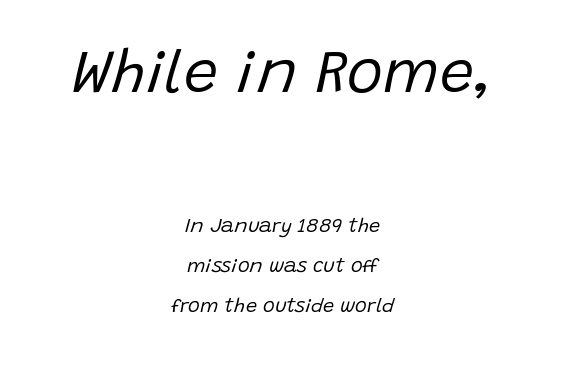
Does the bottom block carry the larger type? No, the top block does. Stems and bowls with no extra thickness — not bold. Character widths vary here, with narrow letters taking less room than wide ones. The letters are slanted; this is an italic face. Loosely led — the rows are spread out. Compared with a flush-left layout, this one balances lines on the center instead.
